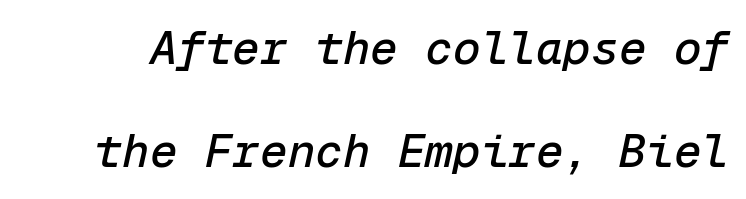
The image shows 46 px text type, italic (leaning right), monospaced; set loose line spacing (2.24x), normal letter spacing, not underlined; low stroke contrast and a medium x-height.
